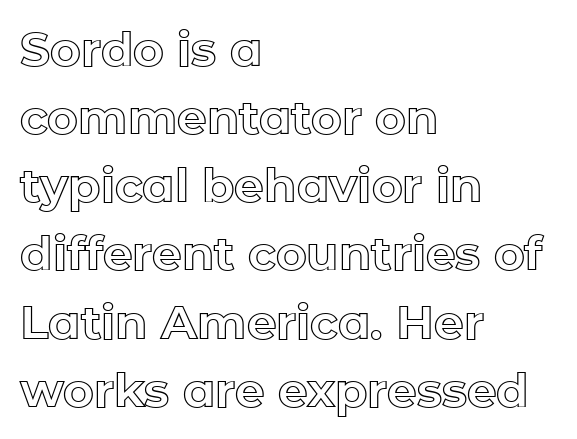
The image shows 47 px text type, upright; set left-aligned, normal line spacing (1.45x), normal letter spacing, not underlined; a medium x-height.
